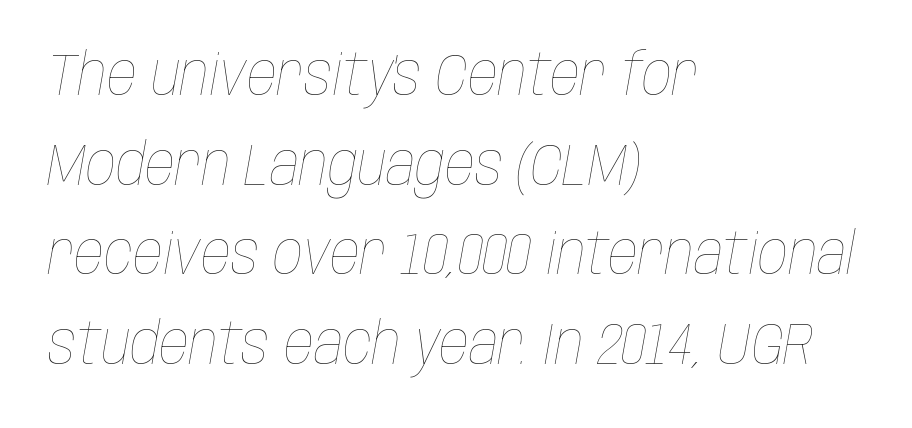
The image shows 59 px thin, condensed type, italic (leaning right); set left-aligned, normal line spacing (1.52x), normal letter spacing, not underlined; low stroke contrast and a large x-height.
